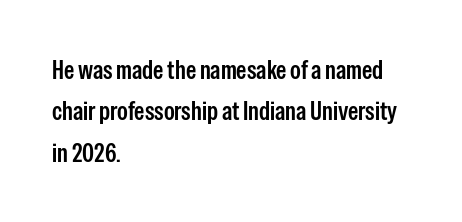
{"italic": "no", "underline": "no", "align": "left", "line_spacing": "normal", "line_spacing_ratio": 1.59, "letter_spacing": "normal", "letter_spacing_em": 0.0, "glyph_px": 26}
